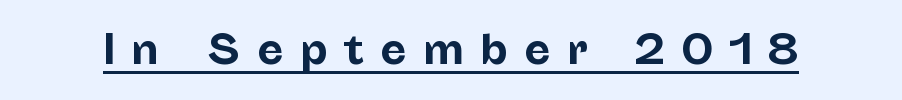
Q: Is the text bold? A: Yes.
Q: Is the text italic (slanted)? A: No, it is upright.
Q: Is the typeface a serif or a sans-serif typeface? A: Sans-serif.
Q: Is the text underlined? A: Yes.
Q: Is the spacing between letters normal or unusually wide? A: Unusually wide.
Q: Width (condensed, normal, or wide)? A: Normal.
Q: Stroke contrast? A: Low.
Q: x-height? A: Medium.
Q: Monospaced? A: No.
